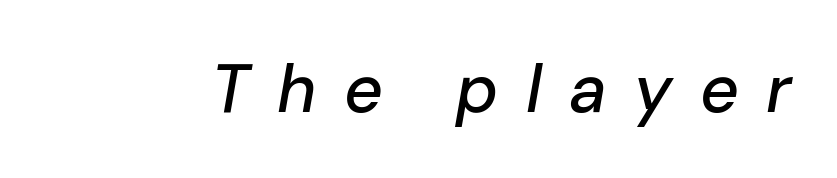
Q: Is the text italic (slanted)? A: Yes, it leans right by about 10 degrees.
Q: Is the text underlined? A: No.
Q: Is the spacing between letters normal or unusually wide? A: Unusually wide.
Q: Width (condensed, normal, or wide)? A: Normal.
Q: Stroke contrast? A: Low.
Q: x-height? A: Medium.
Q: Monospaced? A: No.
